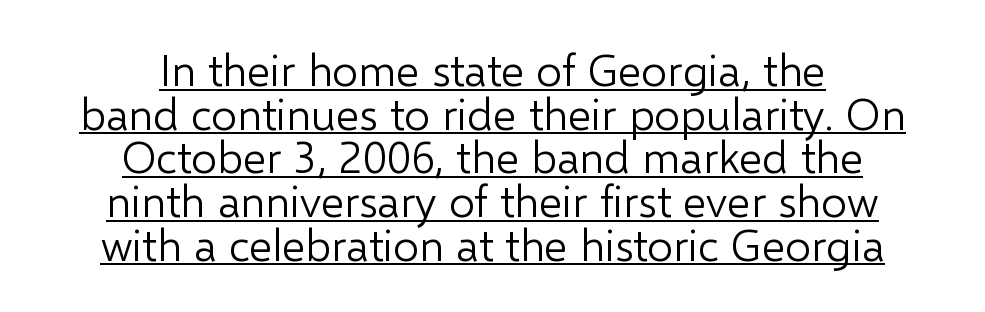
The typography opts for an upright posture over an oblique one. Tracking here is standard; glyphs follow each other at the usual distance. The words here are underlined. The weight would be labelled regular, book, light, or lighter still.
